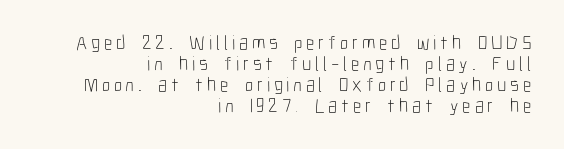
This rendering uses right alignment, leaving the left contour irregular. Heft: none added — not bold. Nope, not italic — everything's standing straight. Successive baselines arrive quickly, one right under another.
